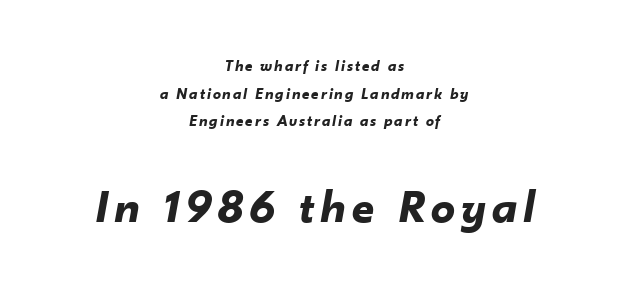
{"italic": "yes", "lean": "right", "slant_degrees": 10, "bold": "yes", "weight": "bold", "width": "normal", "stroke_contrast": "low", "x_height": "small", "monospaced": "no", "underline": "no", "align": "center", "line_spacing_ratio": 1.73, "larger_block": "second", "size_ratio": 3.0, "glyph_px": 48}
